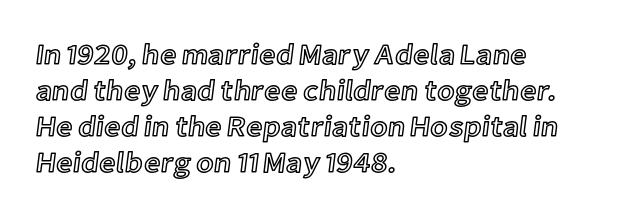
Q: Is the text italic (slanted)? A: Yes.
Q: Is the text underlined? A: No.
Q: How is the paragraph aligned? A: Left-aligned.
Q: Is the spacing between letters normal or unusually wide? A: Normal.
Q: Width (condensed, normal, or wide)? A: Normal.
Q: x-height? A: Medium.
Q: Monospaced? A: No.
